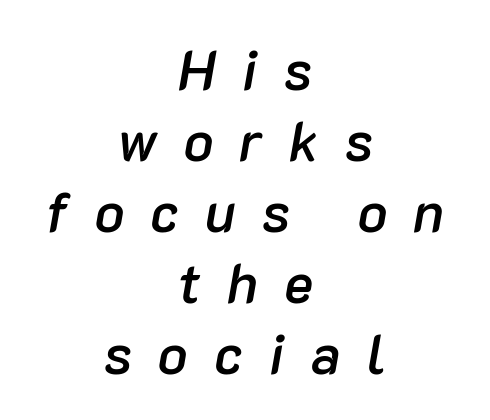
Q: Is the text bold? A: Semi-bold.
Q: Is the text italic (slanted)? A: Yes, it leans right by about 10 degrees.
Q: Is the text underlined? A: No.
Q: How is the paragraph aligned? A: Centered.
Q: Is the spacing between letters normal or unusually wide? A: Unusually wide.
Q: Is the spacing between lines tight, normal or loose? A: Normal.
Q: Width (condensed, normal, or wide)? A: Normal.
Q: Stroke contrast? A: Low.
Q: x-height? A: Medium.
Q: Monospaced? A: No.
